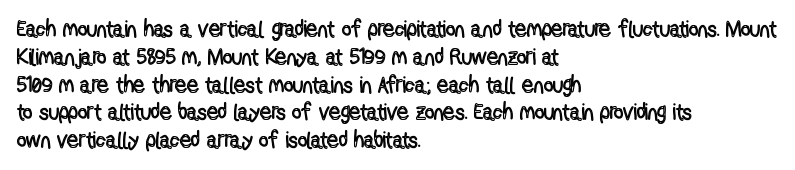
The image shows 23 px text type, upright; set left-aligned, line spacing 1.21x, normal letter spacing, not underlined.
